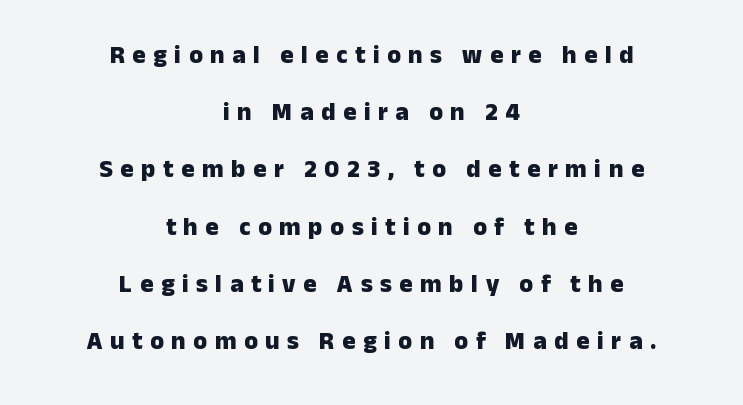
Q: Is the text bold? A: Yes.
Q: Is the text italic (slanted)? A: No, it is upright.
Q: Is the text underlined? A: No.
Q: How is the paragraph aligned? A: Centered.
Q: Is the spacing between letters normal or unusually wide? A: Unusually wide.
Q: Is the spacing between lines tight, normal or loose? A: Loose.
